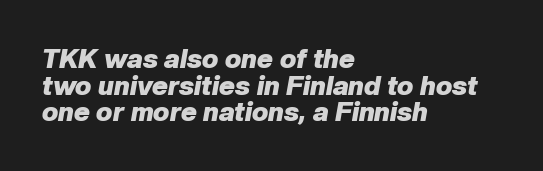
Q: Is the text bold? A: Yes.
Q: Is the text italic (slanted)? A: Yes, it leans right by about 10 degrees.
Q: Is the text underlined? A: No.
Q: How is the paragraph aligned? A: Left-aligned.
Q: Is the spacing between letters normal or unusually wide? A: Normal.
Q: Is the spacing between lines tight, normal or loose? A: Tight.
